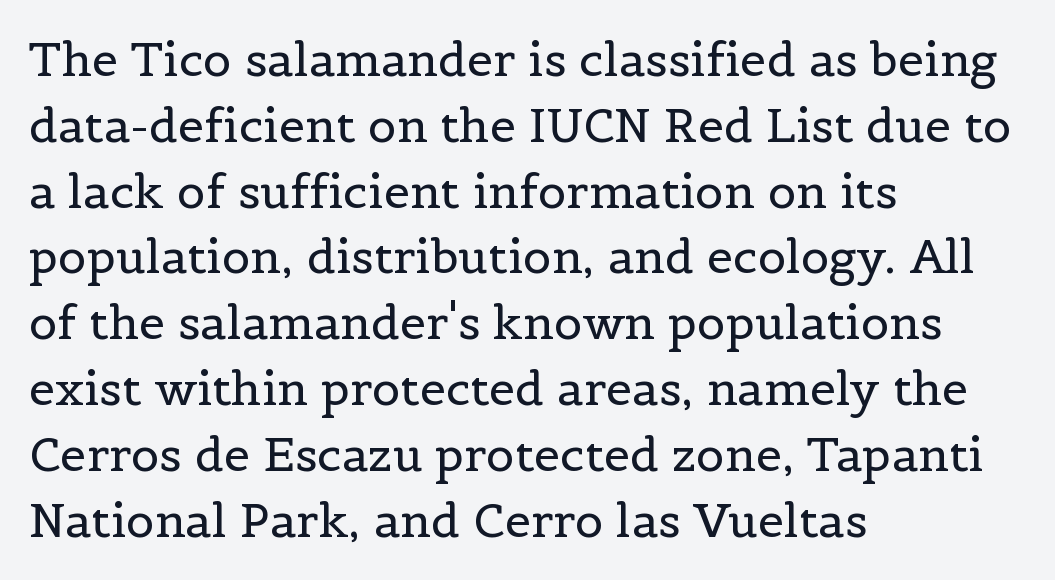
{"serif": "yes", "italic": "no", "bold": "no", "weight": "regular", "width": "normal", "x_height": "medium", "monospaced": "no", "underline": "no", "align": "left", "line_spacing": "normal", "line_spacing_ratio": 1.4, "letter_spacing": "normal", "letter_spacing_em": 0.0, "glyph_px": 47}
